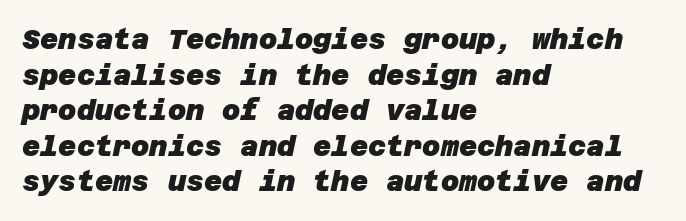
{"serif": "no", "bold": "yes", "weight": "heavy", "width": "normal", "stroke_contrast": "low", "x_height": "large", "underline": "no", "align": "left", "line_spacing": "normal", "line_spacing_ratio": 1.27, "letter_spacing": "normal", "letter_spacing_em": 0.0, "glyph_px": 28}
